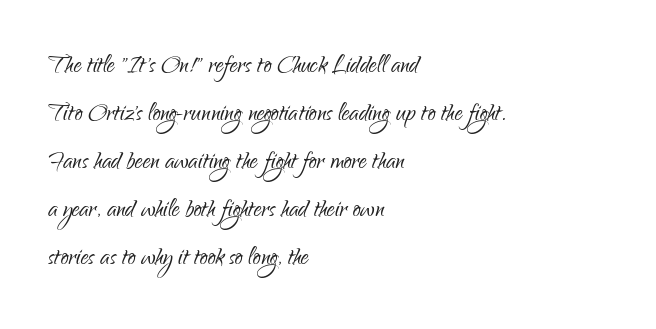
The image shows 31 px light, condensed sans-serif type; set left-aligned, normal line spacing (1.55x), normal letter spacing, not underlined; low stroke contrast and a small x-height.
